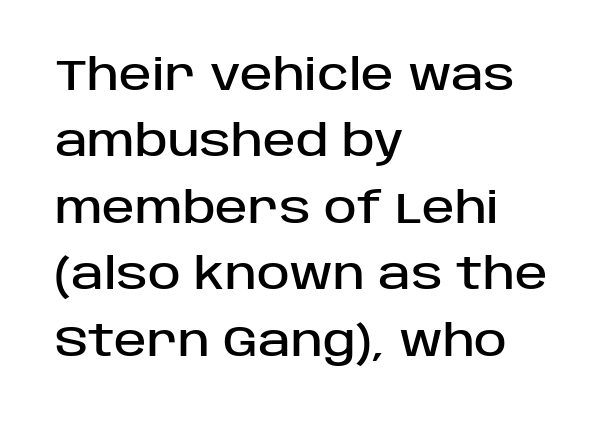
{"serif": "no", "italic": "no", "width": "normal", "stroke_contrast": "low", "x_height": "large", "monospaced": "no", "underline": "no", "align": "left", "line_spacing": "normal", "line_spacing_ratio": 1.51, "letter_spacing": "normal", "letter_spacing_em": 0.0, "glyph_px": 44}
